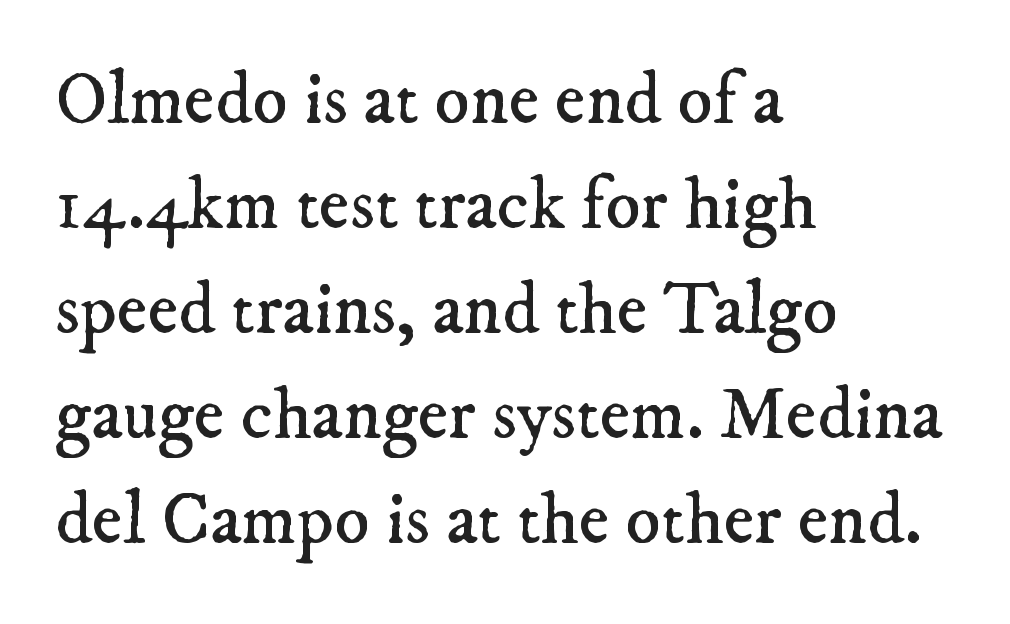
{"serif": "yes", "bold": "no", "weight": "regular", "width": "normal", "stroke_contrast": "low", "x_height": "small", "monospaced": "no", "underline": "no", "align": "left", "line_spacing": "normal", "line_spacing_ratio": 1.42, "letter_spacing": "normal", "letter_spacing_em": 0.0, "glyph_px": 74}
